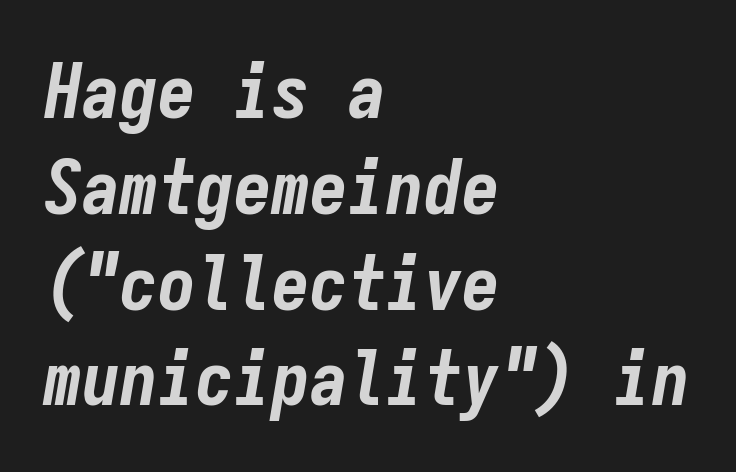
Q: Is the text bold? A: Yes.
Q: Is the text italic (slanted)? A: Yes, it leans right by about 9 degrees.
Q: Is the text underlined? A: No.
Q: How is the paragraph aligned? A: Left-aligned.
Q: Is the spacing between letters normal or unusually wide? A: Normal.
Q: Is the spacing between lines tight, normal or loose? A: Normal.
Q: Width (condensed, normal, or wide)? A: Condensed.
Q: Stroke contrast? A: Low.
Q: x-height? A: Medium.
Q: Monospaced? A: Yes.
